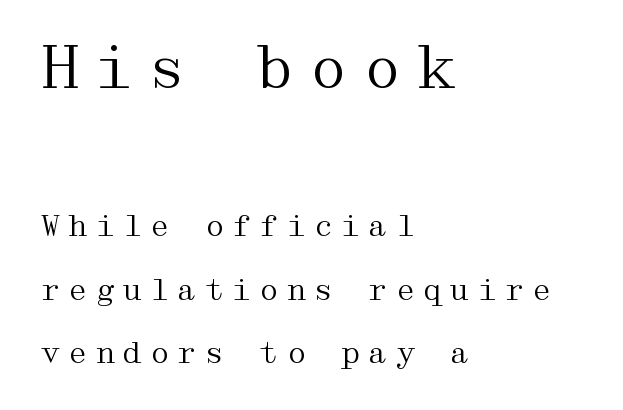
Q: Is the text bold? A: No.
Q: Is the text italic (slanted)? A: No, it is upright.
Q: Is the typeface a serif or a sans-serif typeface? A: Serif.
Q: Is the text underlined? A: No.
Q: How is the paragraph aligned? A: Left-aligned.
Q: Is the spacing between letters normal or unusually wide? A: Unusually wide.
Q: Is the spacing between lines tight, normal or loose? A: Loose.
Q: Which block of text is set in a larger size, the first (top) or the second (bottom)? A: The first (top) one.
Q: Width (condensed, normal, or wide)? A: Wide.
Q: Stroke contrast? A: Medium.
Q: x-height? A: Medium.
